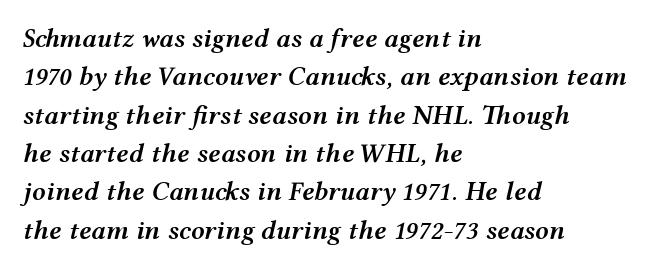
The image shows 27 px text type, italic (leaning right); set left-aligned, normal line spacing (1.42x), normal letter spacing, not underlined.
